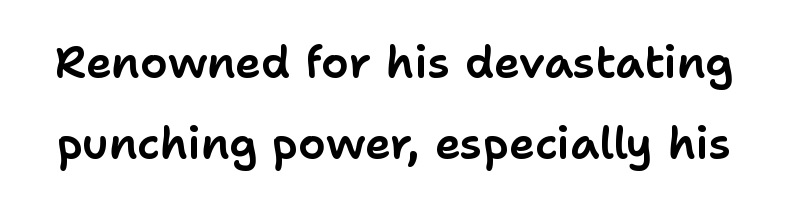
The image shows 44 px sans-serif type, upright; set line spacing 1.85x, normal letter spacing, not underlined; low stroke contrast and a medium x-height.
